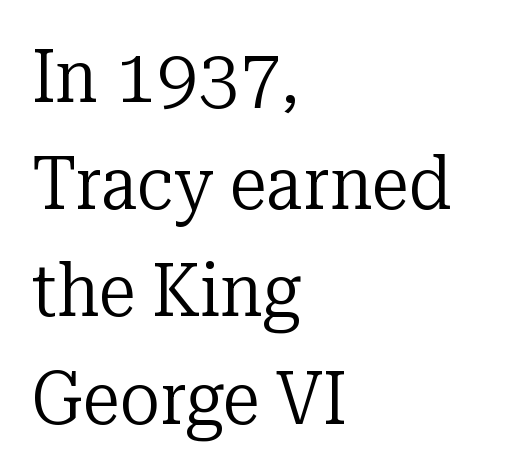
Q: Is the text bold? A: No.
Q: Is the text italic (slanted)? A: No, it is upright.
Q: Is the typeface a serif or a sans-serif typeface? A: Serif.
Q: Is the text underlined? A: No.
Q: How is the paragraph aligned? A: Left-aligned.
Q: Is the spacing between letters normal or unusually wide? A: Normal.
Q: Is the spacing between lines tight, normal or loose? A: Normal.
Q: Width (condensed, normal, or wide)? A: Normal.
Q: Stroke contrast? A: Low.
Q: x-height? A: Medium.
Q: Monospaced? A: No.
